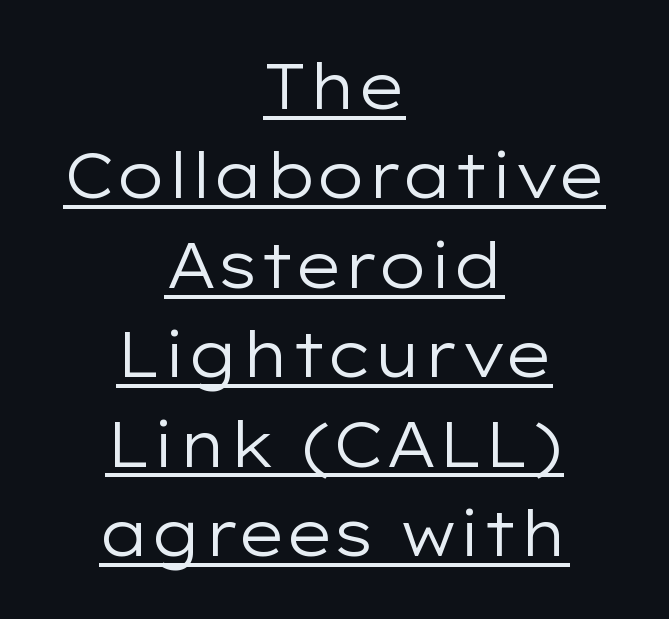
The image shows 63 px regular-weight, wide sans-serif type, upright; set centered, normal line spacing (1.42x), normal letter spacing, underlined; low stroke contrast and a medium x-height.
